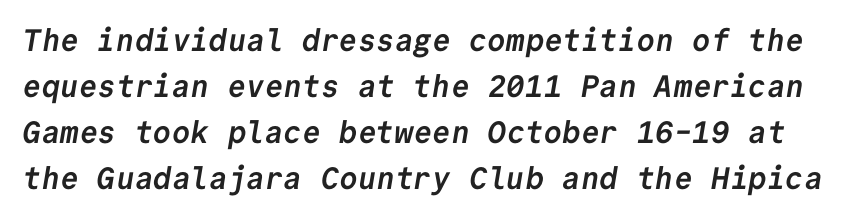
{"serif": "no", "bold": "yes", "weight": "semibold", "width": "normal", "stroke_contrast": "low", "x_height": "medium", "monospaced": "yes", "underline": "no", "line_spacing": "normal", "line_spacing_ratio": 1.48, "letter_spacing": "normal", "letter_spacing_em": 0.0, "glyph_px": 31}
